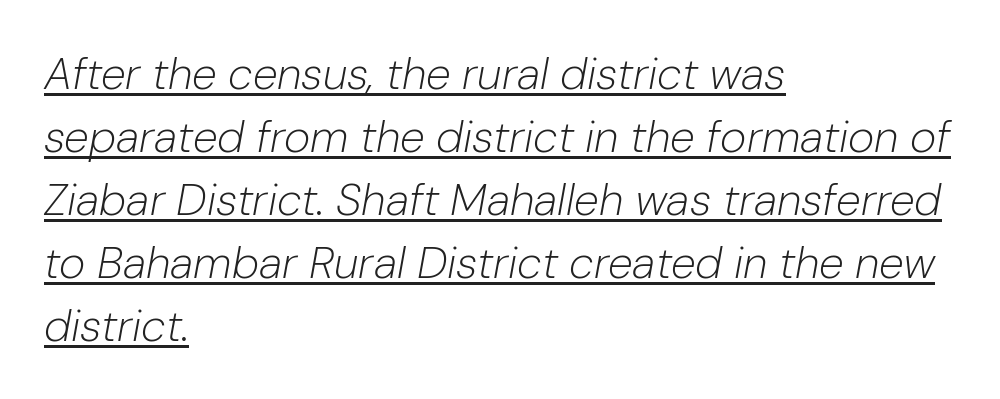
Weight class: somewhere from thin through regular. Leading: standard. The rendering anchors every line to the left-hand side. Varying glyph widths throughout — classic text-font behaviour. These lines were composed using italics.
